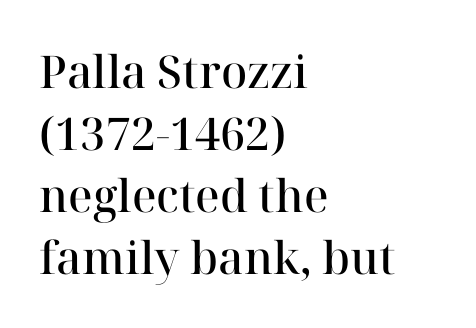
{"serif": "yes", "italic": "no", "bold": "semi", "weight": "semibold", "width": "normal", "stroke_contrast": "high", "x_height": "medium", "monospaced": "no", "underline": "no", "align": "left", "line_spacing": "normal", "line_spacing_ratio": 1.38, "letter_spacing": "normal", "letter_spacing_em": 0.0, "glyph_px": 45}
